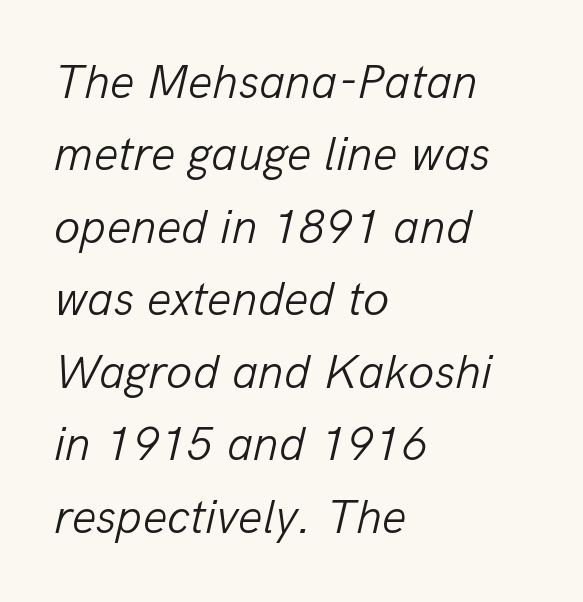
The image shows 48 px light type, italic (leaning right); set left-aligned, normal line spacing (1.51x), normal letter spacing, not underlined; low stroke contrast and a medium x-height.
